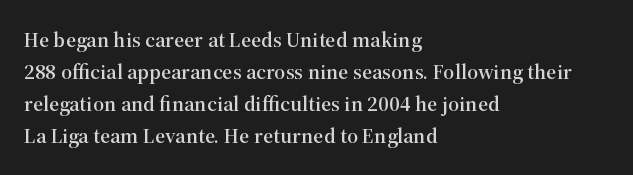
Q: Is the text italic (slanted)? A: No, it is upright.
Q: Is the text underlined? A: No.
Q: How is the paragraph aligned? A: Left-aligned.
Q: Is the spacing between letters normal or unusually wide? A: Normal.
Q: Is the spacing between lines tight, normal or loose? A: Normal.
